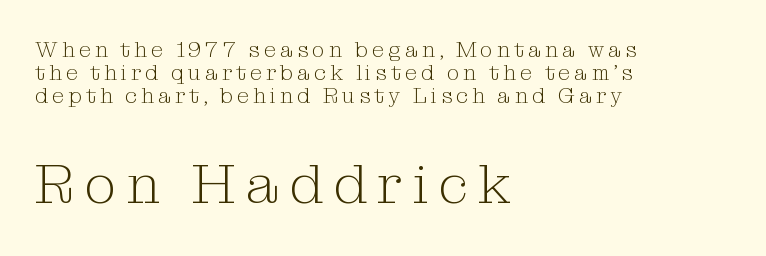
{"serif": "yes", "italic": "no", "bold": "no", "weight": "light", "width": "normal", "stroke_contrast": "medium", "x_height": "medium", "monospaced": "no", "underline": "no", "align": "left", "line_spacing": "tight", "line_spacing_ratio": 1.04, "larger_block": "second", "size_ratio": 2.55, "glyph_px": 56}
